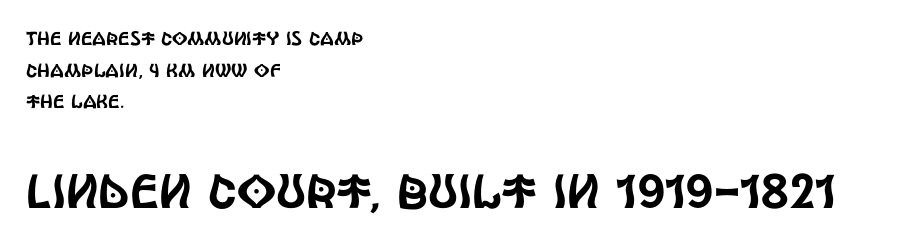
The image shows 48 px condensed sans-serif type, upright; set left-aligned, normal line spacing (1.67x), normal letter spacing, not underlined; the second (bottom) block is 2.53x larger; a large x-height.
